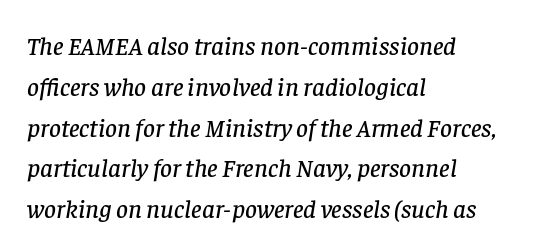
This block has exactly the height ordinary leading produces. All the whitespace from short lines collects on the right. Has an underline been added? It has not. The letters sit at their default tracking, neither squeezed nor spread.
